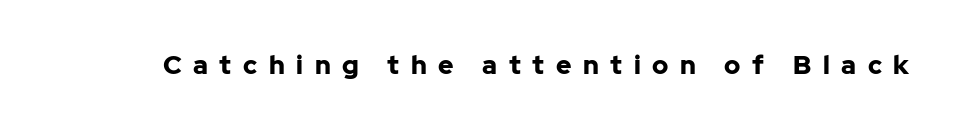
Q: Is the text bold? A: Yes.
Q: Is the text italic (slanted)? A: No, it is upright.
Q: Is the text underlined? A: No.
Q: Is the spacing between letters normal or unusually wide? A: Unusually wide.
